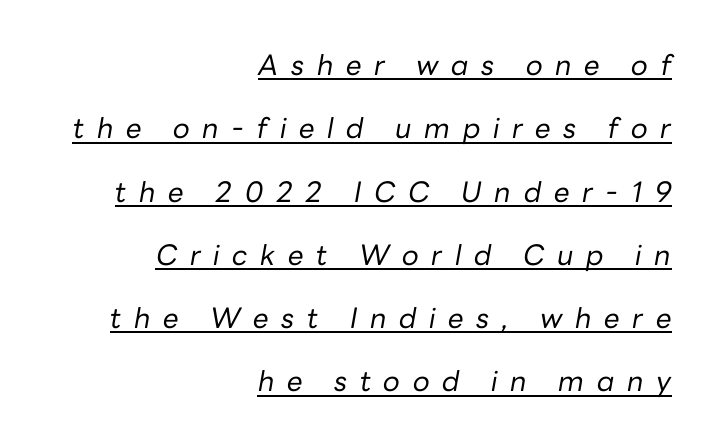
This sample carries an underscore along the baseline area. The lines in this sample share a right terminus and differ only in where they begin. These lines are rendered in a variable-pitch font. Reading down the column, the eye jumps a long way to each next line.
